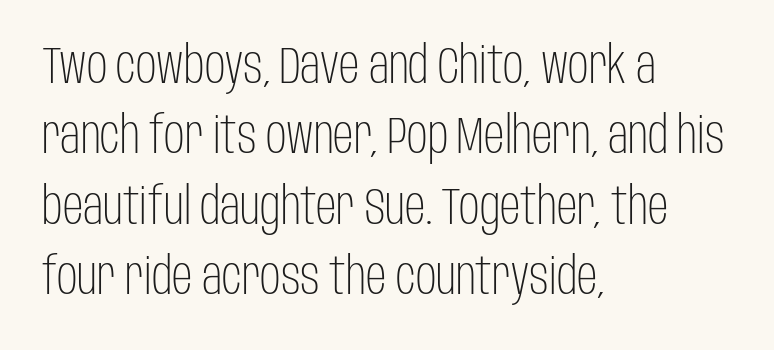
Q: Is the text bold? A: No.
Q: Is the text italic (slanted)? A: No, it is upright.
Q: Is the typeface a serif or a sans-serif typeface? A: Sans-serif.
Q: Is the text underlined? A: No.
Q: How is the paragraph aligned? A: Left-aligned.
Q: Is the spacing between letters normal or unusually wide? A: Normal.
Q: Is the spacing between lines tight, normal or loose? A: Normal.
Q: Width (condensed, normal, or wide)? A: Condensed.
Q: Stroke contrast? A: Low.
Q: x-height? A: Large.
Q: Monospaced? A: No.
